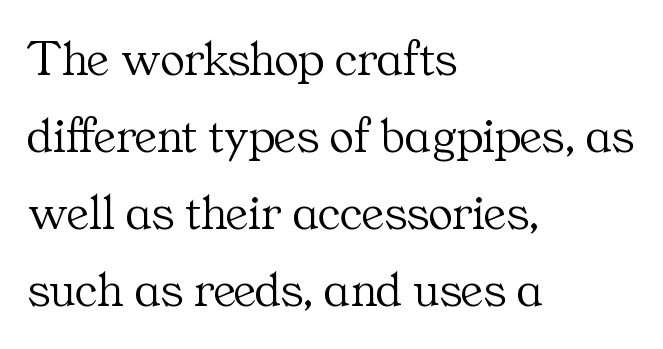
The image shows 51 px light serif type, upright; set left-aligned, normal line spacing (1.51x), normal letter spacing, not underlined; medium stroke contrast and a medium x-height.
